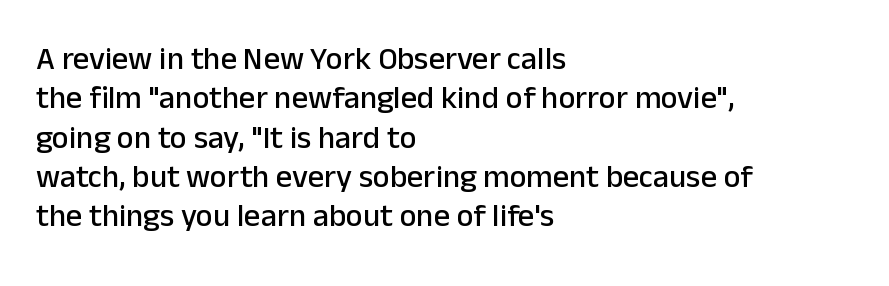
Q: Is the text italic (slanted)? A: No, it is upright.
Q: Is the typeface a serif or a sans-serif typeface? A: Sans-serif.
Q: Is the text underlined? A: No.
Q: How is the paragraph aligned? A: Left-aligned.
Q: Is the spacing between letters normal or unusually wide? A: Normal.
Q: Width (condensed, normal, or wide)? A: Normal.
Q: Stroke contrast? A: Low.
Q: x-height? A: Medium.
Q: Monospaced? A: No.
